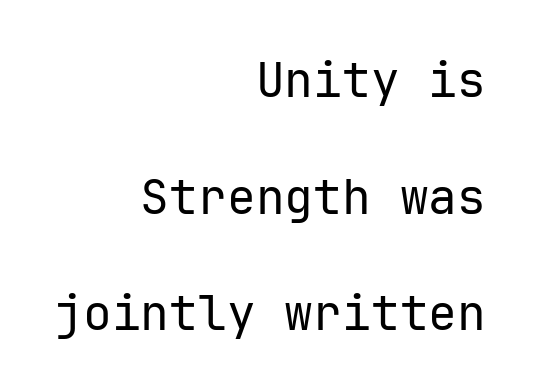
Q: Is the text bold? A: No.
Q: Is the text italic (slanted)? A: No, it is upright.
Q: Is the typeface a serif or a sans-serif typeface? A: Sans-serif.
Q: Is the text underlined? A: No.
Q: How is the paragraph aligned? A: Right-aligned.
Q: Is the spacing between letters normal or unusually wide? A: Normal.
Q: Is the spacing between lines tight, normal or loose? A: Loose.
Q: Width (condensed, normal, or wide)? A: Normal.
Q: Stroke contrast? A: Low.
Q: x-height? A: Medium.
Q: Monospaced? A: Yes.
